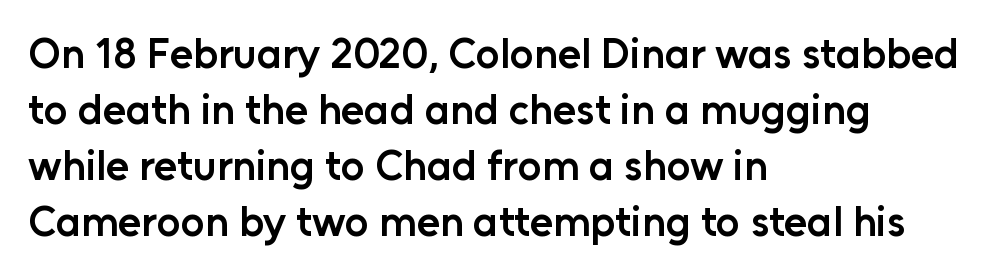
One-word summary of the alignment: left. Do the characters align in a grid? No, the font is proportional. Beneath every word, the page is bare. What's the leading like? Ordinary, nothing unusual. This sample uses plain, unmodified letter spacing. The lettering stays uniformly vertical, giving the passage a roman look.
